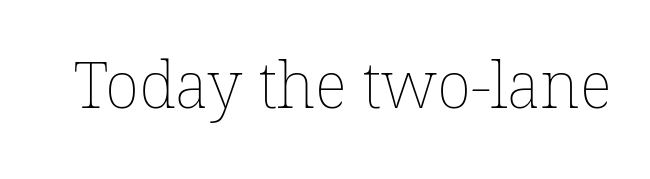
{"bold": "no", "weight": "thin", "width": "normal", "stroke_contrast": "low", "x_height": "medium", "monospaced": "no", "underline": "no", "letter_spacing": "normal", "letter_spacing_em": 0.0, "glyph_px": 64}
